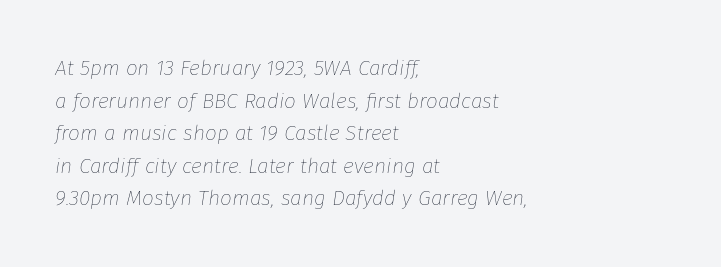
The cut favours lightness, reaching ordinary text weight at its darkest. The passage shown stacks its lines at a standard gap. An italicized treatment has been applied to the whole sample. The text block is weighted toward the left margin, trailing off unevenly rightward. Type without underlining.
